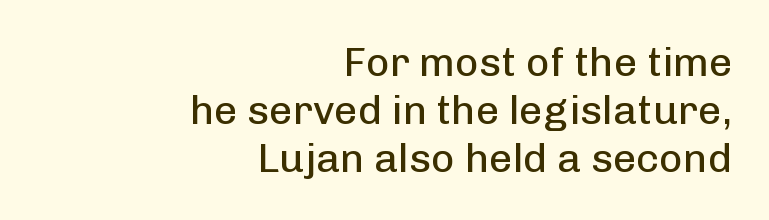
The image shows 41 px regular-weight sans-serif type, upright; set right-aligned, line spacing 1.17x, normal letter spacing, not underlined; low stroke contrast and a medium x-height.
